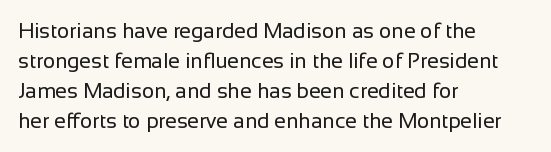
{"italic": "no", "bold": "no", "underline": "no", "align": "left", "line_spacing": "normal", "line_spacing_ratio": 1.43, "letter_spacing": "normal", "letter_spacing_em": 0.0, "glyph_px": 21}
